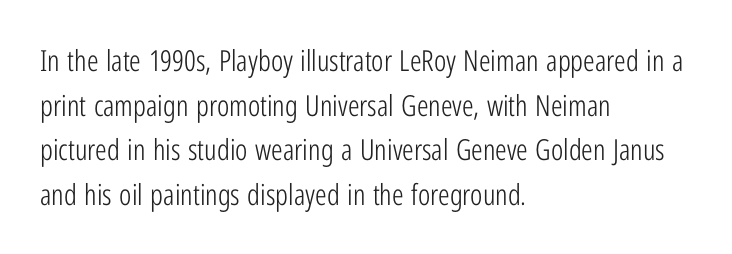
{"serif": "no", "italic": "no", "bold": "no", "weight": "light", "width": "condensed", "stroke_contrast": "low", "x_height": "medium", "monospaced": "no", "underline": "no", "align": "left", "line_spacing": "normal", "line_spacing_ratio": 1.54, "letter_spacing": "normal", "letter_spacing_em": 0.0, "glyph_px": 29}
